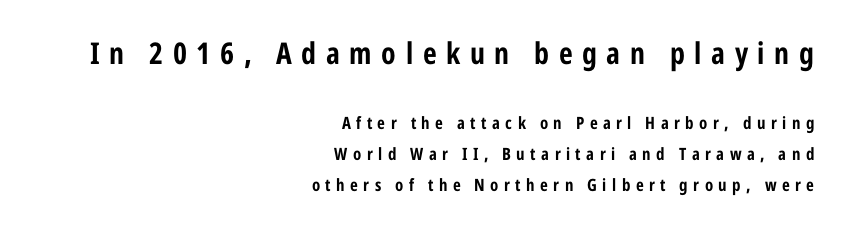
Students, this is bold: see how much ink each stroke carries. Nobody drew a line under any word here. Does the bottom block carry the larger type? No, the top block does. A typesetter would call this heavily tracked-out type. All the whitespace from short lines collects on the left.
